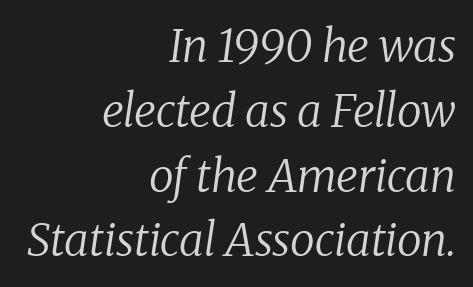
Style check: oblique. Here the designer chose a conventional face with non-uniform glyph widths. The face used here is seriffed, in the tradition of book romans. Every row of glyphs terminates at an identical x-position on the right. The strip under each line holds only bare page.
